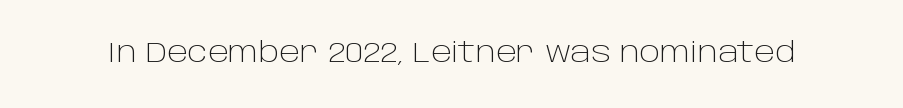
{"serif": "no", "italic": "no", "bold": "no", "weight": "light", "width": "normal", "stroke_contrast": "low", "x_height": "large", "monospaced": "no", "underline": "no", "letter_spacing": "normal", "letter_spacing_em": 0.0, "glyph_px": 28}
